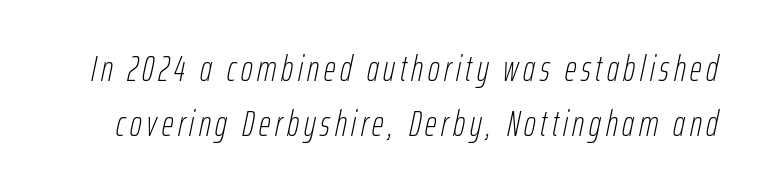
The image shows 36 px thin, condensed type, italic (leaning right); set normal line spacing (1.53x), not underlined; low stroke contrast and a medium x-height.
